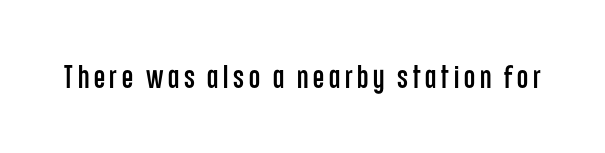
The image shows 32 px condensed sans-serif type, upright; set not underlined; low stroke contrast and a large x-height.
